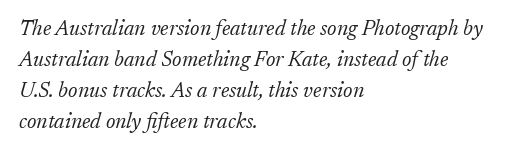
Line beginnings align vertically; line endings do not. Students, note that the glyphs here touch the page at normal intervals. Baseline-to-baseline distance is the conventional proportion of letter height. The zone under the glyphs is completely vacant. Does the lettering tilt? It does — this is italic. Stems and bowls with no extra thickness — not bold.
